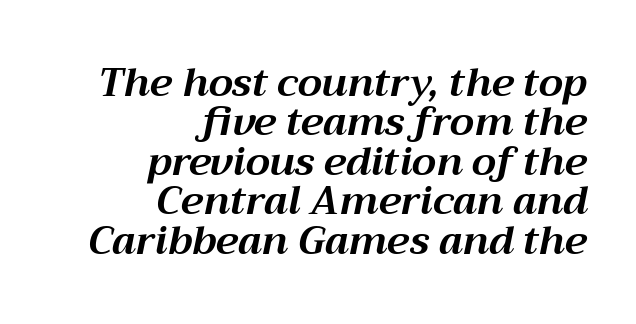
{"italic": "yes", "lean": "right", "slant_degrees": 12, "bold": "yes", "weight": "bold", "width": "normal", "stroke_contrast": "medium", "x_height": "medium", "monospaced": "no", "underline": "no", "align": "right", "line_spacing": "tight", "line_spacing_ratio": 1.01, "letter_spacing": "normal", "letter_spacing_em": 0.0, "glyph_px": 39}
